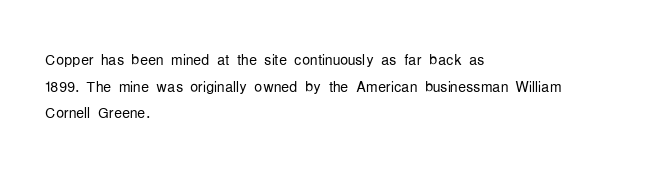
Q: Is the text bold? A: No.
Q: Is the text italic (slanted)? A: No, it is upright.
Q: Is the text underlined? A: No.
Q: How is the paragraph aligned? A: Left-aligned.
Q: Is the spacing between letters normal or unusually wide? A: Normal.
Q: Is the spacing between lines tight, normal or loose? A: Normal.
